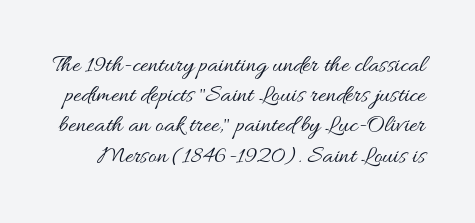
Q: Is the text bold? A: No.
Q: Is the text italic (slanted)? A: Yes.
Q: Is the text underlined? A: No.
Q: Is the spacing between letters normal or unusually wide? A: Normal.
